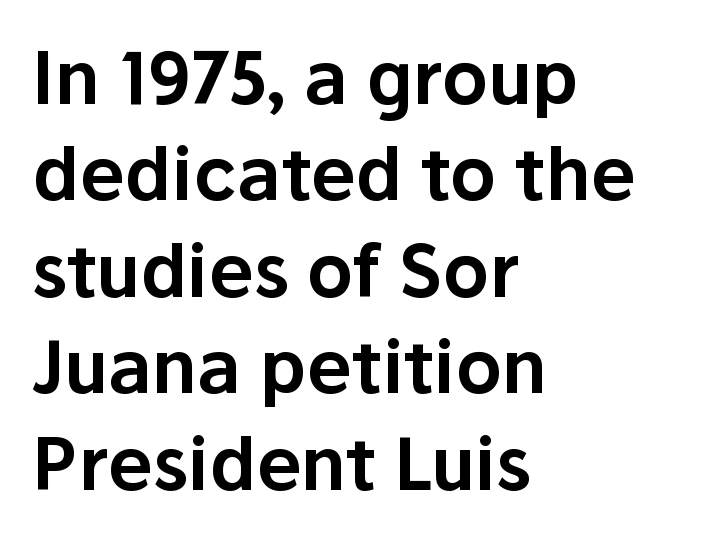
Q: Is the text italic (slanted)? A: No, it is upright.
Q: Is the typeface a serif or a sans-serif typeface? A: Sans-serif.
Q: Is the text underlined? A: No.
Q: How is the paragraph aligned? A: Left-aligned.
Q: Is the spacing between letters normal or unusually wide? A: Normal.
Q: Is the spacing between lines tight, normal or loose? A: Normal.
Q: Width (condensed, normal, or wide)? A: Normal.
Q: Stroke contrast? A: Low.
Q: x-height? A: Medium.
Q: Monospaced? A: No.
